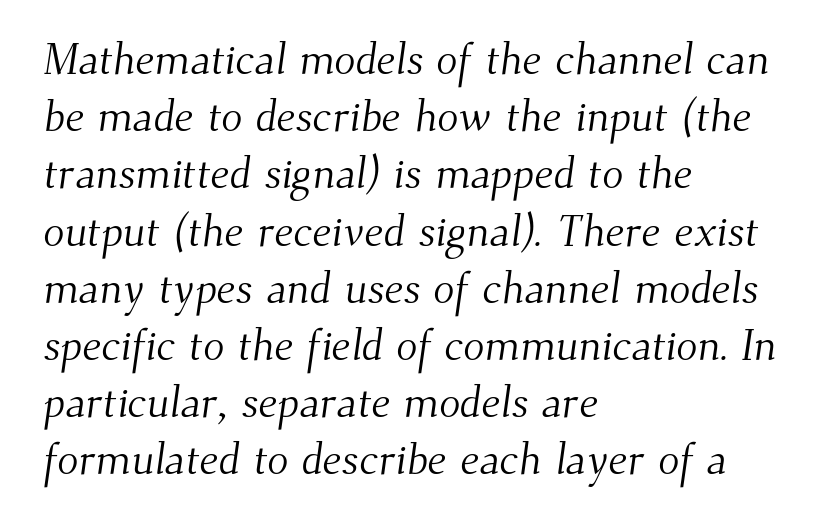
Heft: none added — not bold. You could call the tracking neutral — neither tight nor loose. Does the leading feel generous? No, just average. Reading down the block, your eye returns to a fixed left position each line. The designer went with a serif here, giving each stem small feet.
